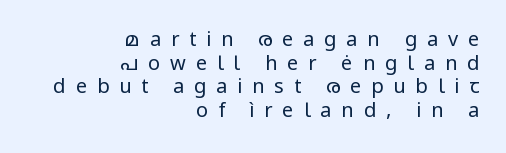
The letters stand upright; this is a roman face. Lines of text with bare space underneath. All the whitespace from short lines collects on the left. The typesetting does not lean heavy: it is not bold.
